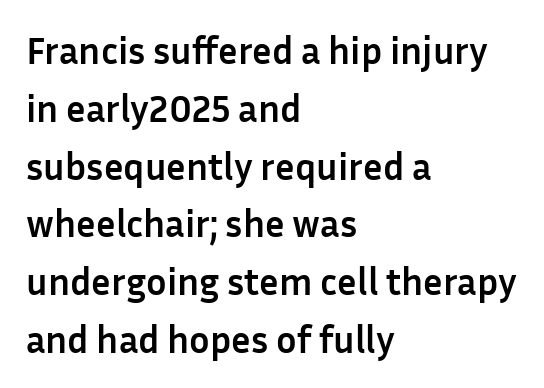
{"serif": "no", "italic": "no", "bold": "yes", "weight": "semibold", "width": "normal", "stroke_contrast": "low", "x_height": "medium", "monospaced": "no", "underline": "no", "align": "left", "line_spacing": "normal", "line_spacing_ratio": 1.52, "letter_spacing": "normal", "letter_spacing_em": 0.0, "glyph_px": 38}
